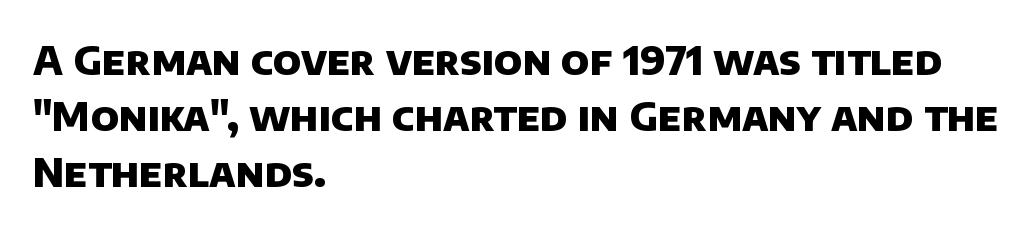
The image shows 40 px heavy sans-serif type; set left-aligned, normal line spacing (1.4x), normal letter spacing, not underlined; low stroke contrast and a large x-height.
